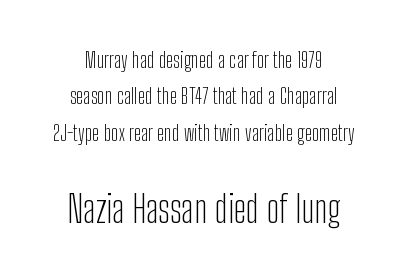
The passage shown has conventional tracking throughout. Whoever set this made the second block the dominant, larger element. These lines are rendered in a variable-pitch font. Descender tails drop into unmarked territory. A normal amount of white space separates one row of letters from the next.
